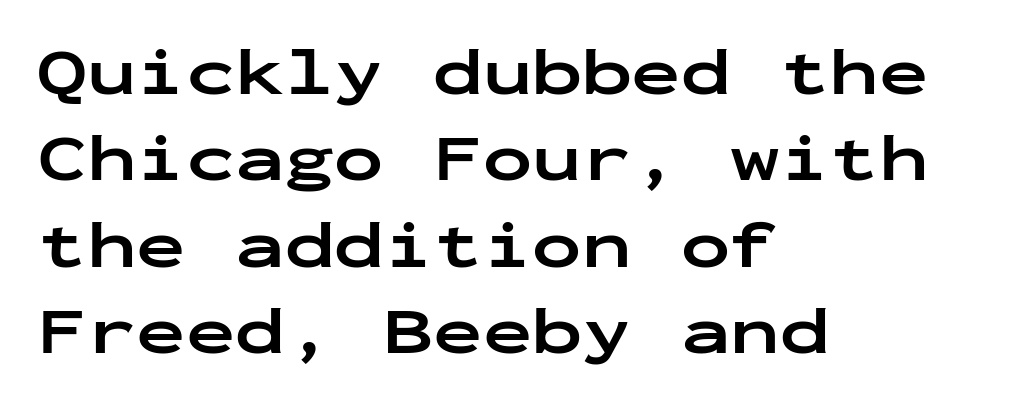
The image shows 66 px bold, wide sans-serif type, upright, monospaced; set left-aligned, normal line spacing (1.31x), normal letter spacing, not underlined; low stroke contrast and a medium x-height.
